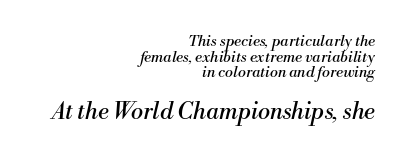
The image shows 23 px text type, italic (leaning right); set right-aligned, tight line spacing (1.04x), normal letter spacing, not underlined; the second (bottom) block is 1.53x larger.
